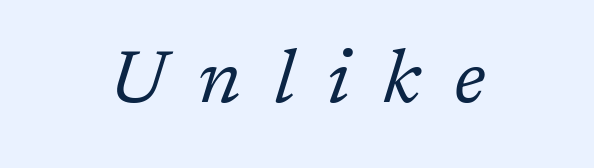
What stands out about the letter spacing? Its width — letters are far apart. The foot of each line stays bare and open. The rendering uses natural spacing where letterforms have individual widths. Yep, that's italic — everything's leaning.
